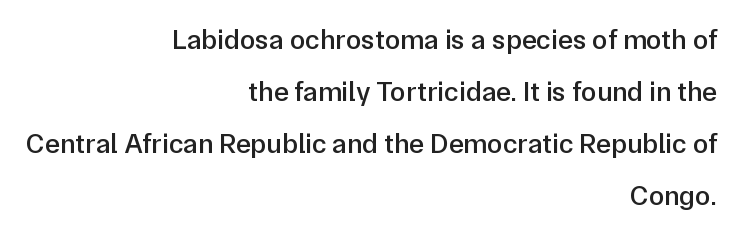
Summary of weight: moderately heavy, a semibold. The type family on display is of the sans-serif kind. You could call the tracking neutral — neither tight nor loose. The lettering stays uniformly vertical, giving the passage a roman look. Think of a printed novel: that variable character pitch is what you see here. Alignment: flush right.
